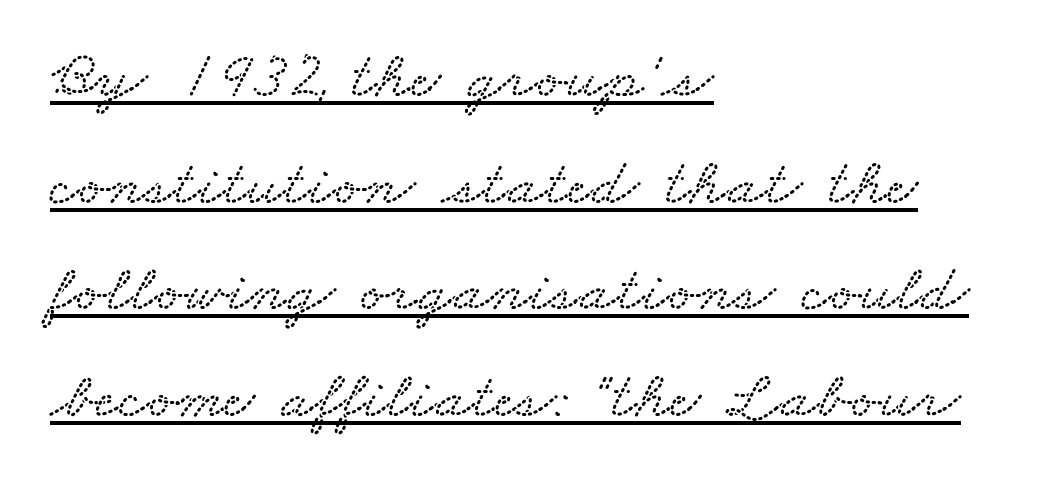
These lines sit exactly where default settings would place them. Horizontally, the lines are justified to the leading edge only. Underline: present. You could not count columns in this text — the font is proportionally spaced.
